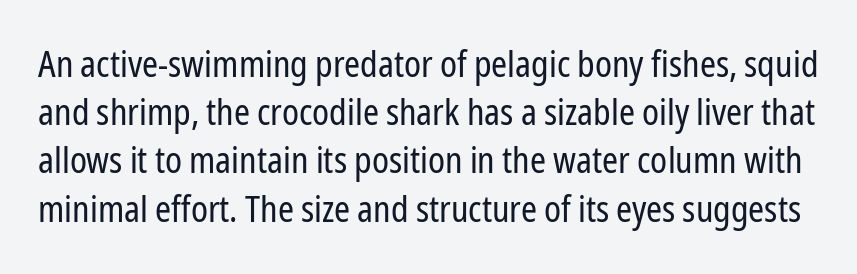
The image shows 36 px regular-weight, condensed sans-serif type, upright; set normal line spacing (1.34x), normal letter spacing, not underlined; low stroke contrast and a medium x-height.
